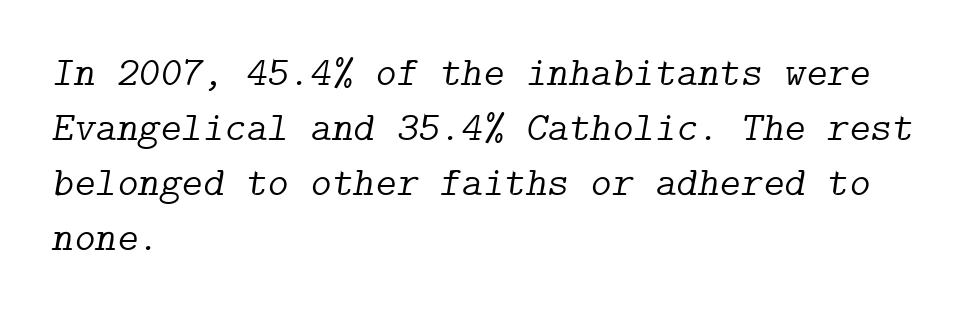
The image shows 41 px light serif type, italic (leaning right); set left-aligned, normal line spacing (1.34x), normal letter spacing, not underlined; low stroke contrast and a medium x-height.
